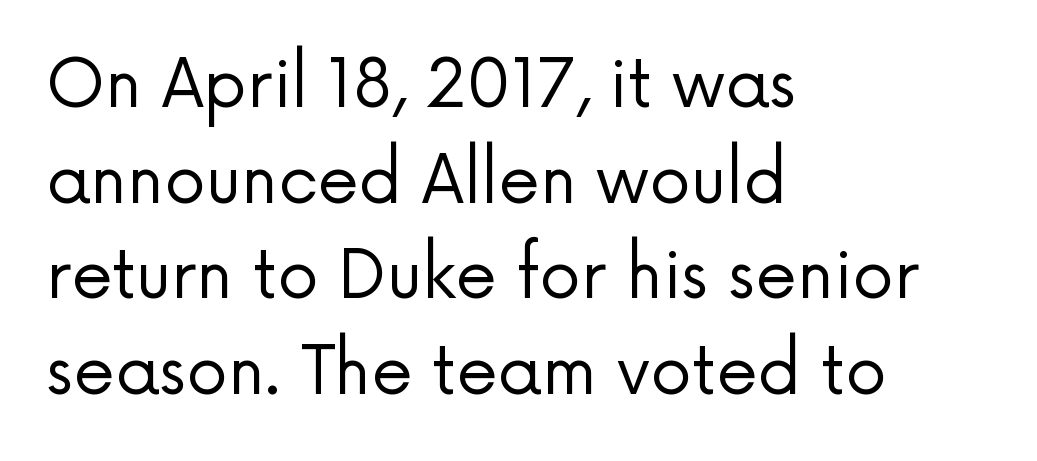
{"serif": "no", "italic": "no", "bold": "no", "weight": "regular", "width": "normal", "stroke_contrast": "low", "x_height": "medium", "monospaced": "no", "underline": "no", "align": "left", "line_spacing": "normal", "line_spacing_ratio": 1.45, "letter_spacing": "normal", "letter_spacing_em": 0.0, "glyph_px": 66}
